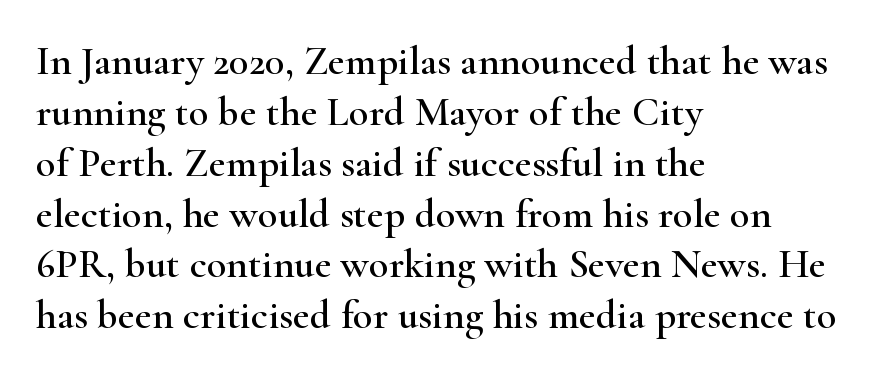
Q: Is the text italic (slanted)? A: No, it is upright.
Q: Is the typeface a serif or a sans-serif typeface? A: Serif.
Q: Is the text underlined? A: No.
Q: How is the paragraph aligned? A: Left-aligned.
Q: Is the spacing between letters normal or unusually wide? A: Normal.
Q: Width (condensed, normal, or wide)? A: Wide.
Q: Stroke contrast? A: High.
Q: x-height? A: Small.
Q: Monospaced? A: No.
